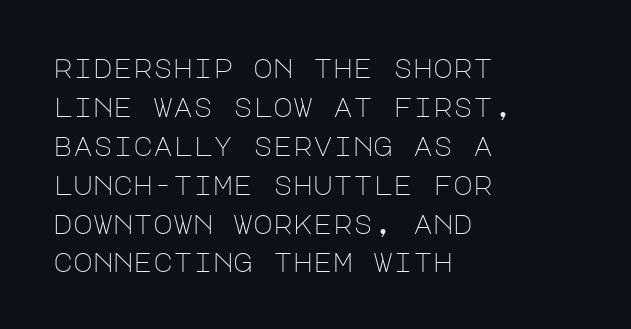
Q: Is the text bold? A: No.
Q: Is the text italic (slanted)? A: No, it is upright.
Q: Is the text underlined? A: No.
Q: How is the paragraph aligned? A: Left-aligned.
Q: Is the spacing between letters normal or unusually wide? A: Normal.
Q: Is the spacing between lines tight, normal or loose? A: Normal.
